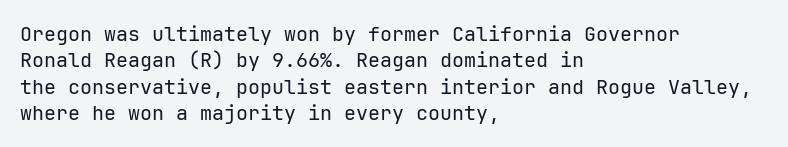
The image shows 20 px text type, upright; set left-aligned, normal line spacing (1.32x), normal letter spacing, not underlined.
